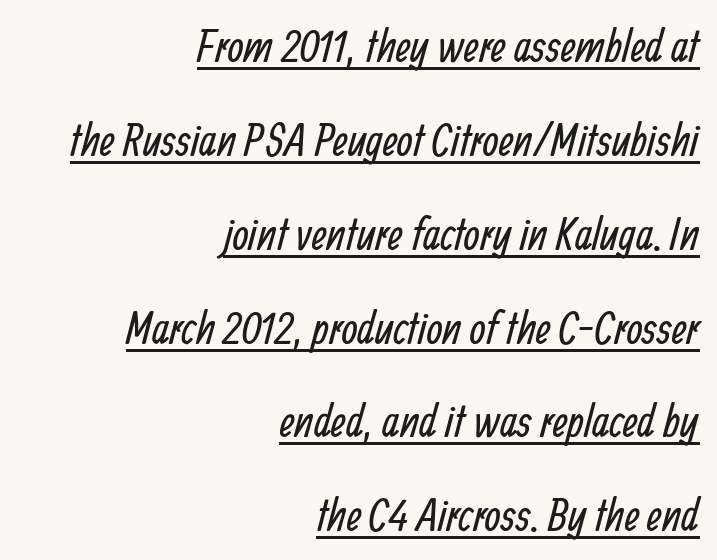
{"serif": "no", "bold": "no", "weight": "regular", "width": "condensed", "stroke_contrast": "low", "x_height": "medium", "monospaced": "no", "underline": "yes", "align": "right", "line_spacing": "loose", "line_spacing_ratio": 2.04, "letter_spacing": "normal", "letter_spacing_em": 0.0, "glyph_px": 46}
